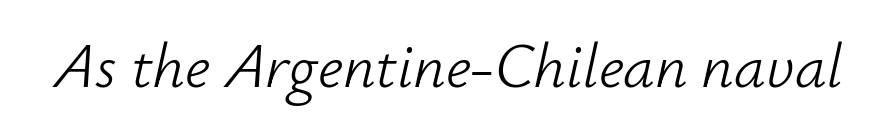
The image shows 63 px light type, italic (leaning right); set normal letter spacing, not underlined; low stroke contrast and a small x-height.
